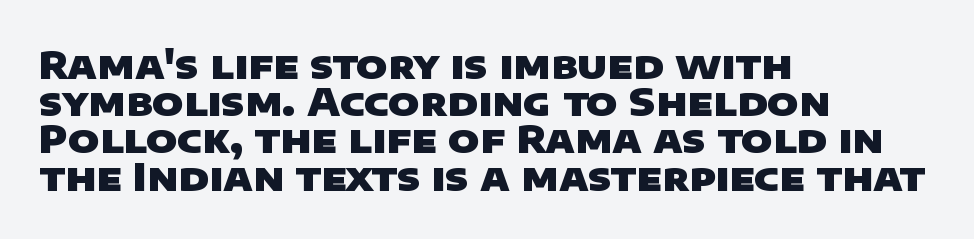
This rendering features lettering with no underline. Caption: multi-line text, flush left, ragged right. The text was rendered using a sans face with plain stroke endings. These lines huddle together more closely than default settings would place them. Thick stems and heavy bowls — unmistakably bold. The letters advance in unequal steps, a hallmark of proportional type.
